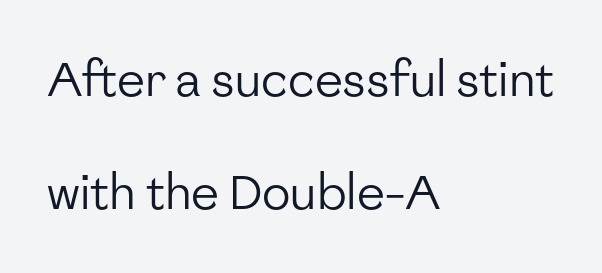
{"serif": "no", "italic": "no", "bold": "no", "weight": "regular", "width": "normal", "stroke_contrast": "low", "x_height": "medium", "monospaced": "no", "underline": "no", "align": "left", "line_spacing": "loose", "line_spacing_ratio": 2.41, "letter_spacing": "normal", "letter_spacing_em": 0.0, "glyph_px": 47}
